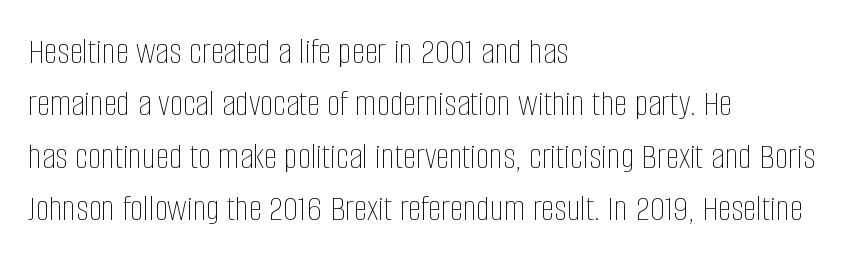
Q: Is the text bold? A: No.
Q: Is the text italic (slanted)? A: No, it is upright.
Q: Is the text underlined? A: No.
Q: How is the paragraph aligned? A: Left-aligned.
Q: Is the spacing between letters normal or unusually wide? A: Normal.
Q: Is the spacing between lines tight, normal or loose? A: Normal.
Q: Width (condensed, normal, or wide)? A: Condensed.
Q: Stroke contrast? A: Low.
Q: x-height? A: Large.
Q: Monospaced? A: No.
